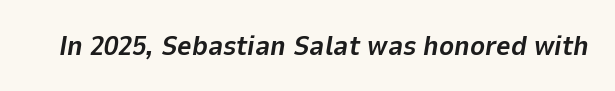
The image shows 28 px bold type, italic (leaning right); set normal letter spacing, not underlined; low stroke contrast and a medium x-height.
